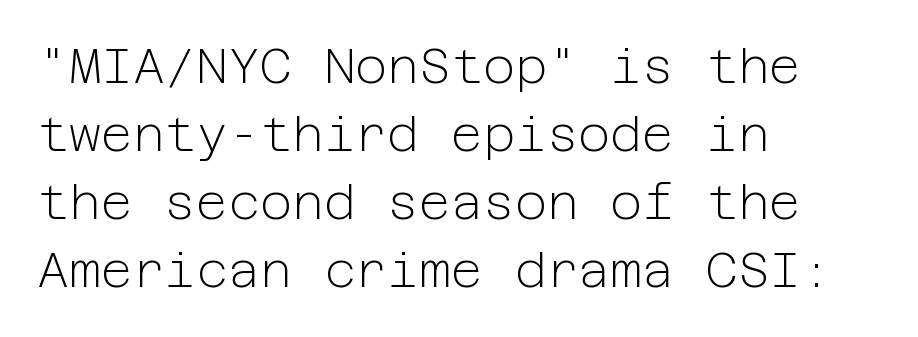
{"serif": "no", "italic": "no", "bold": "no", "weight": "light", "width": "normal", "stroke_contrast": "low", "x_height": "medium", "underline": "no", "align": "left", "line_spacing": "normal", "line_spacing_ratio": 1.39, "letter_spacing": "normal", "letter_spacing_em": 0.0, "glyph_px": 49}
